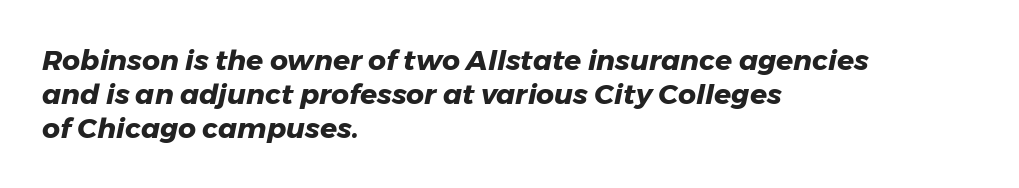
The glyphs look as if they've been sheared to an angle. Inter-character spacing is left at the font's built-in metrics. Descender tails drop into unmarked territory. On the weight axis this lands at bold, roughly 700. Varying glyph widths throughout — classic text-font behaviour.
